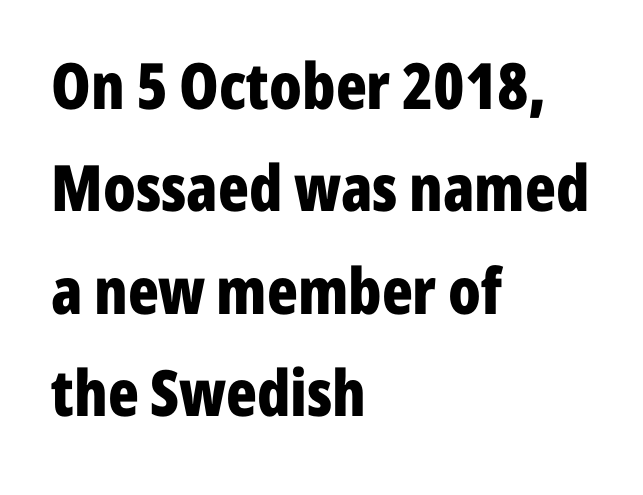
{"serif": "no", "italic": "no", "bold": "yes", "weight": "bold", "width": "condensed", "stroke_contrast": "low", "x_height": "medium", "monospaced": "no", "underline": "no", "align": "left", "line_spacing": "normal", "line_spacing_ratio": 1.6, "letter_spacing": "normal", "letter_spacing_em": 0.0, "glyph_px": 64}
